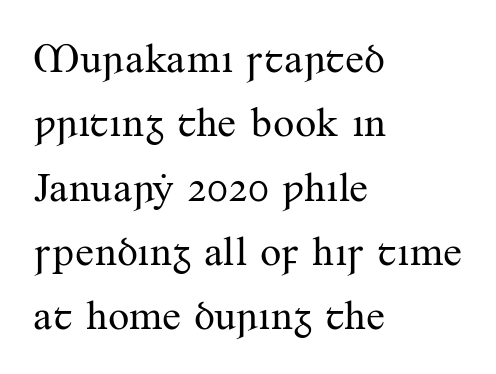
{"serif": "yes", "italic": "no", "bold": "no", "weight": "regular", "width": "normal", "stroke_contrast": "medium", "x_height": "small", "monospaced": "no", "underline": "no", "align": "left", "line_spacing": "normal", "line_spacing_ratio": 1.53, "letter_spacing": "normal", "letter_spacing_em": 0.0, "glyph_px": 42}
